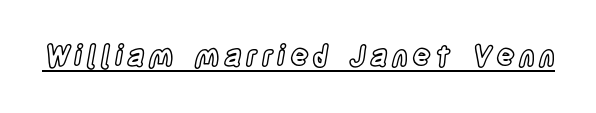
{"width": "condensed", "x_height": "large", "monospaced": "no", "underline": "yes", "glyph_px": 28}
